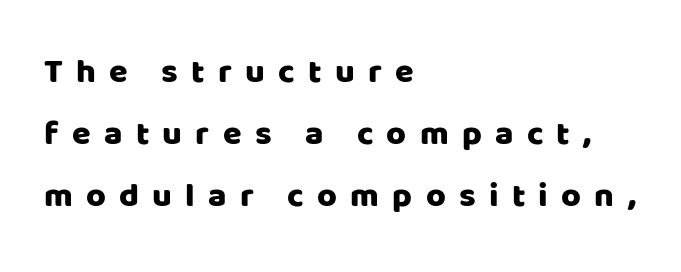
The image shows 34 px sans-serif type, upright; set left-aligned, line spacing 1.83x, unusually wide letter spacing (+0.39 em), not underlined; low stroke contrast and a large x-height.
